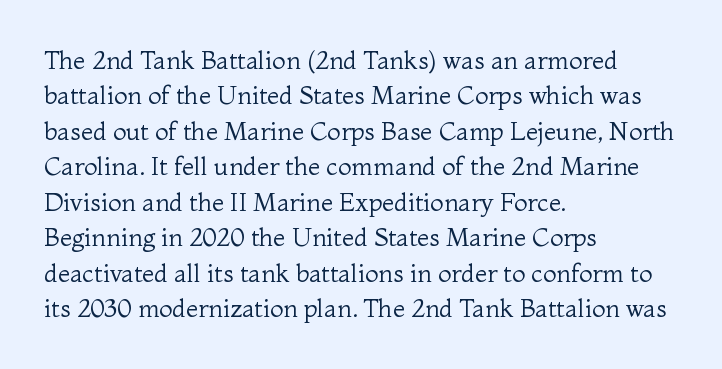
The image shows 25 px text type, upright; set left-aligned, normal line spacing (1.42x), normal letter spacing, not underlined.
